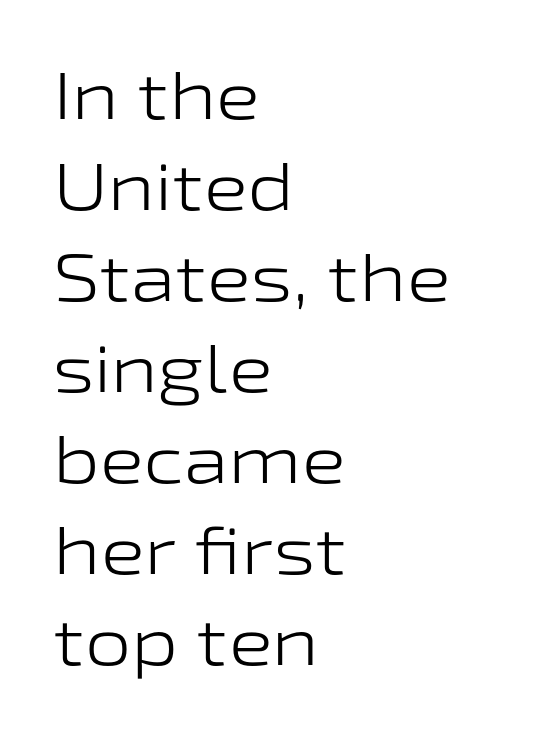
Q: Is the text bold? A: No.
Q: Is the text italic (slanted)? A: No, it is upright.
Q: Is the typeface a serif or a sans-serif typeface? A: Sans-serif.
Q: Is the text underlined? A: No.
Q: How is the paragraph aligned? A: Left-aligned.
Q: Is the spacing between letters normal or unusually wide? A: Normal.
Q: Is the spacing between lines tight, normal or loose? A: Normal.
Q: Width (condensed, normal, or wide)? A: Wide.
Q: Stroke contrast? A: Low.
Q: x-height? A: Medium.
Q: Monospaced? A: No.
